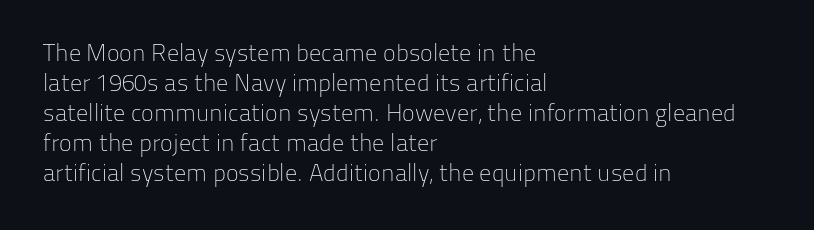
{"italic": "no", "bold": "no", "underline": "no", "align": "left", "line_spacing": "normal", "line_spacing_ratio": 1.25, "letter_spacing": "normal", "letter_spacing_em": 0.0, "glyph_px": 24}
